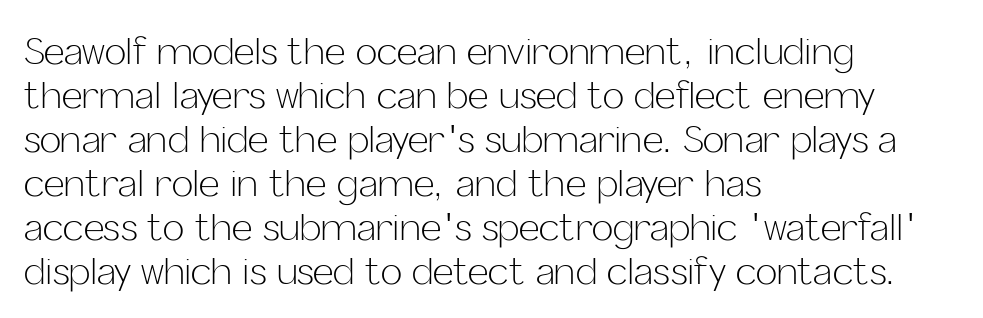
{"serif": "no", "italic": "no", "bold": "no", "weight": "light", "width": "normal", "stroke_contrast": "low", "x_height": "medium", "monospaced": "no", "underline": "no", "align": "left", "line_spacing_ratio": 1.22, "letter_spacing": "normal", "letter_spacing_em": 0.0, "glyph_px": 36}
